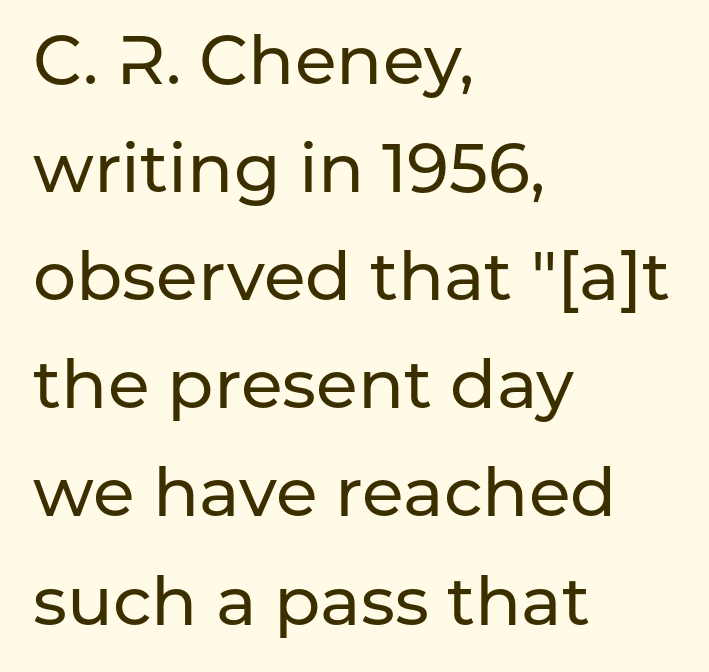
{"serif": "no", "italic": "no", "width": "normal", "stroke_contrast": "low", "x_height": "medium", "monospaced": "no", "underline": "no", "align": "left", "line_spacing": "normal", "line_spacing_ratio": 1.59, "letter_spacing": "normal", "letter_spacing_em": 0.0, "glyph_px": 68}
